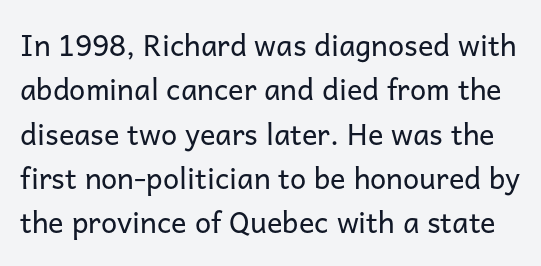
{"serif": "no", "italic": "no", "bold": "no", "weight": "regular", "width": "normal", "stroke_contrast": "low", "x_height": "medium", "monospaced": "no", "underline": "no", "line_spacing": "normal", "line_spacing_ratio": 1.53, "letter_spacing": "normal", "letter_spacing_em": 0.0, "glyph_px": 29}
